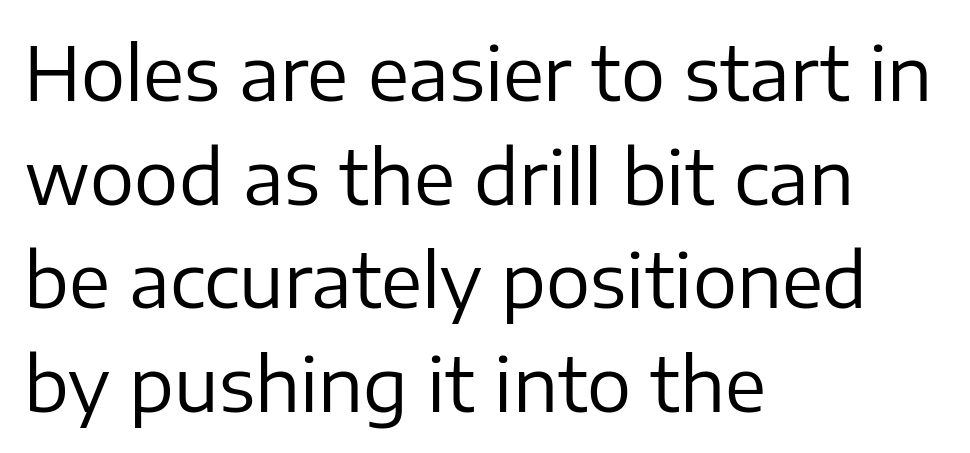
Q: Is the text bold? A: No.
Q: Is the text italic (slanted)? A: No, it is upright.
Q: Is the typeface a serif or a sans-serif typeface? A: Sans-serif.
Q: Is the text underlined? A: No.
Q: How is the paragraph aligned? A: Left-aligned.
Q: Is the spacing between letters normal or unusually wide? A: Normal.
Q: Is the spacing between lines tight, normal or loose? A: Normal.
Q: Width (condensed, normal, or wide)? A: Normal.
Q: Stroke contrast? A: Low.
Q: x-height? A: Medium.
Q: Monospaced? A: No.
